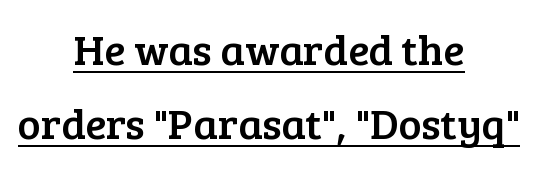
Layout note: lines centered. It's the straight-up-and-down kind of type. This is serif lettering, the kind often seen in printed books. Each letter keeps its own natural width here, so spacing adapts to shape.
